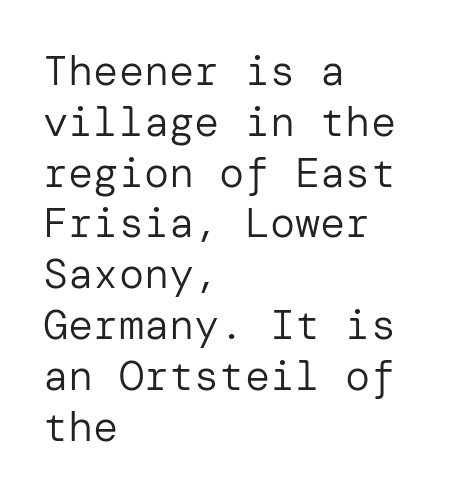
Q: Is the text bold? A: No.
Q: Is the text italic (slanted)? A: No, it is upright.
Q: Is the typeface a serif or a sans-serif typeface? A: Sans-serif.
Q: Is the text underlined? A: No.
Q: How is the paragraph aligned? A: Left-aligned.
Q: Is the spacing between letters normal or unusually wide? A: Normal.
Q: Width (condensed, normal, or wide)? A: Normal.
Q: Stroke contrast? A: Low.
Q: x-height? A: Medium.
